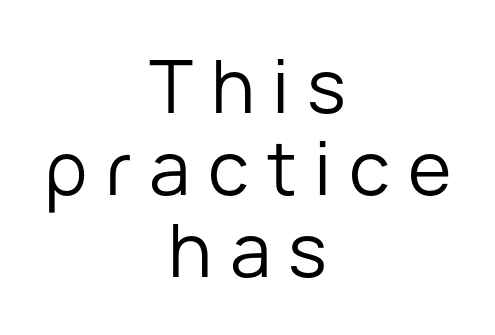
{"serif": "no", "italic": "no", "bold": "no", "weight": "regular", "width": "normal", "stroke_contrast": "low", "x_height": "medium", "monospaced": "no", "underline": "no", "align": "center", "line_spacing": "tight", "line_spacing_ratio": 1.11, "letter_spacing": "wide", "letter_spacing_em": 0.24, "glyph_px": 74}
